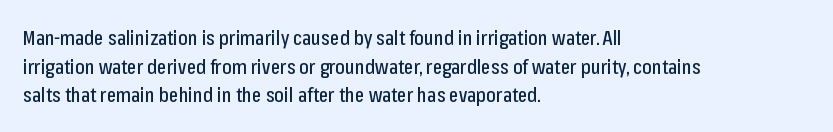
Every character sits straight up, as roman type does. The glyphs are unaccompanied by any horizontal stroke below them. Normally led — the rows are evenly, conventionally spaced. If you drew a ruler down the left edge, every line would touch it. The type is set solid horizontally, with unmodified tracking.
